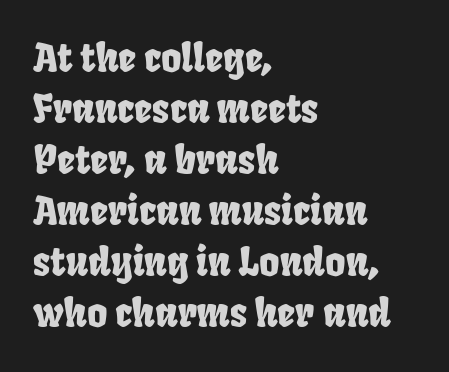
The image shows 39 px condensed sans-serif type; set left-aligned, normal line spacing (1.31x), normal letter spacing, not underlined; low stroke contrast and a large x-height.
